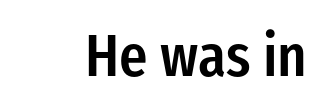
Q: Is the text bold? A: Semi-bold.
Q: Is the text italic (slanted)? A: No, it is upright.
Q: Is the typeface a serif or a sans-serif typeface? A: Sans-serif.
Q: Is the text underlined? A: No.
Q: Is the spacing between letters normal or unusually wide? A: Normal.
Q: Width (condensed, normal, or wide)? A: Condensed.
Q: Stroke contrast? A: Low.
Q: x-height? A: Medium.
Q: Monospaced? A: No.
